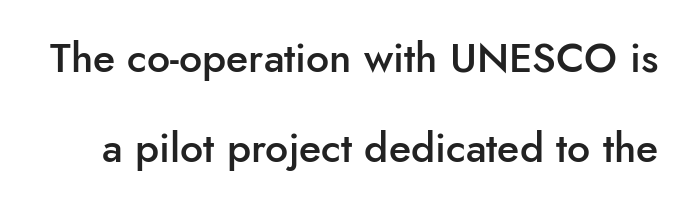
{"serif": "no", "italic": "no", "bold": "semi", "weight": "semibold", "width": "normal", "stroke_contrast": "low", "x_height": "small", "monospaced": "no", "underline": "no", "line_spacing": "loose", "line_spacing_ratio": 2.19, "letter_spacing": "normal", "letter_spacing_em": 0.0, "glyph_px": 41}
